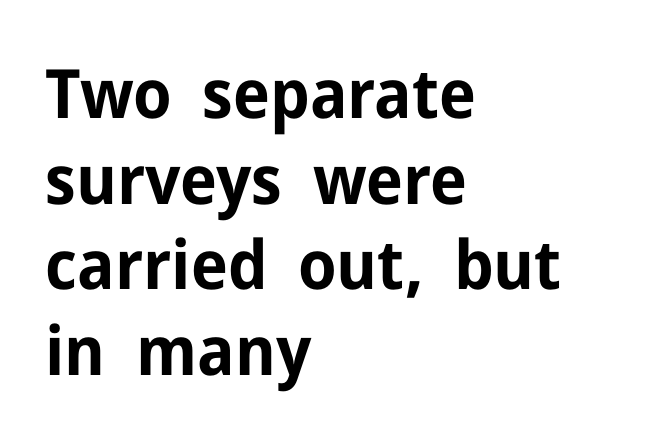
{"serif": "no", "italic": "no", "bold": "yes", "weight": "bold", "width": "normal", "stroke_contrast": "low", "x_height": "medium", "monospaced": "no", "underline": "no", "align": "left", "line_spacing": "normal", "line_spacing_ratio": 1.26, "letter_spacing": "normal", "letter_spacing_em": 0.0, "glyph_px": 68}
